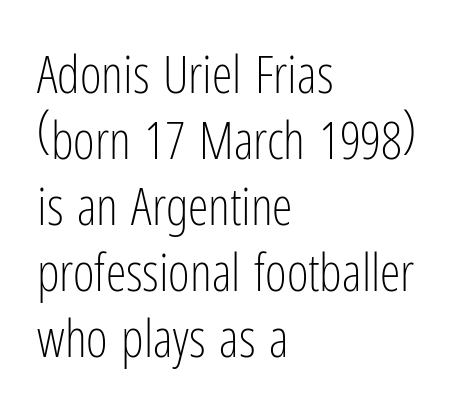
The image shows 52 px light, condensed sans-serif type, upright; set left-aligned, normal line spacing (1.27x), normal letter spacing, not underlined; low stroke contrast and a medium x-height.
